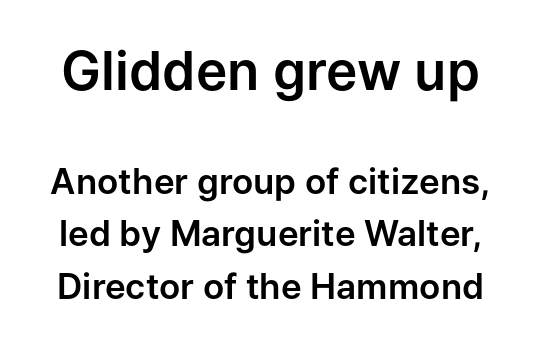
Q: Is the text italic (slanted)? A: No, it is upright.
Q: Is the typeface a serif or a sans-serif typeface? A: Sans-serif.
Q: Is the text underlined? A: No.
Q: Is the spacing between letters normal or unusually wide? A: Normal.
Q: Is the spacing between lines tight, normal or loose? A: Normal.
Q: Which block of text is set in a larger size, the first (top) or the second (bottom)? A: The first (top) one.
Q: Width (condensed, normal, or wide)? A: Normal.
Q: Stroke contrast? A: Low.
Q: x-height? A: Medium.
Q: Monospaced? A: No.
